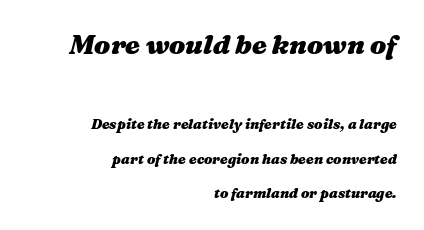
Q: Is the text bold? A: Yes.
Q: Is the text italic (slanted)? A: Yes, it leans right by about 16 degrees.
Q: Is the text underlined? A: No.
Q: How is the paragraph aligned? A: Right-aligned.
Q: Is the spacing between letters normal or unusually wide? A: Normal.
Q: Is the spacing between lines tight, normal or loose? A: Loose.
Q: Which block of text is set in a larger size, the first (top) or the second (bottom)? A: The first (top) one.
